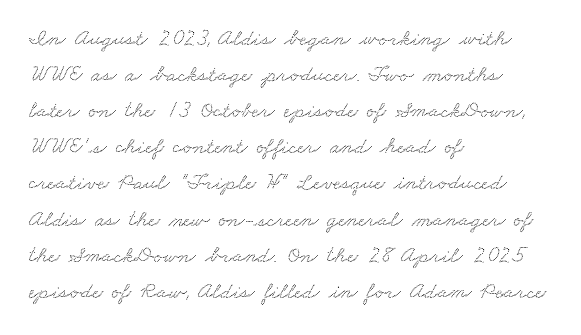
{"underline": "no", "align": "left", "line_spacing": "normal", "line_spacing_ratio": 1.57, "letter_spacing": "normal", "letter_spacing_em": 0.0, "glyph_px": 23}
